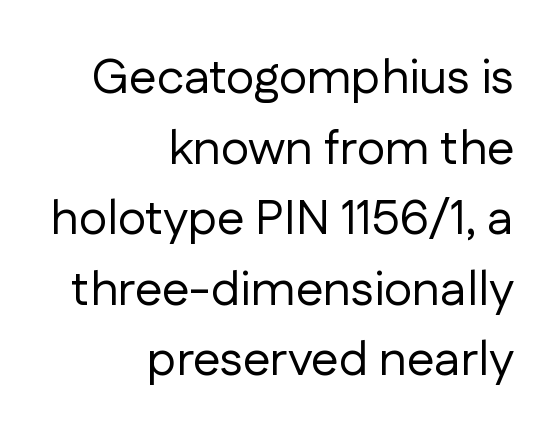
{"serif": "no", "italic": "no", "bold": "no", "weight": "regular", "width": "normal", "stroke_contrast": "low", "x_height": "medium", "monospaced": "no", "underline": "no", "align": "right", "line_spacing": "normal", "line_spacing_ratio": 1.44, "letter_spacing": "normal", "letter_spacing_em": 0.0, "glyph_px": 49}
